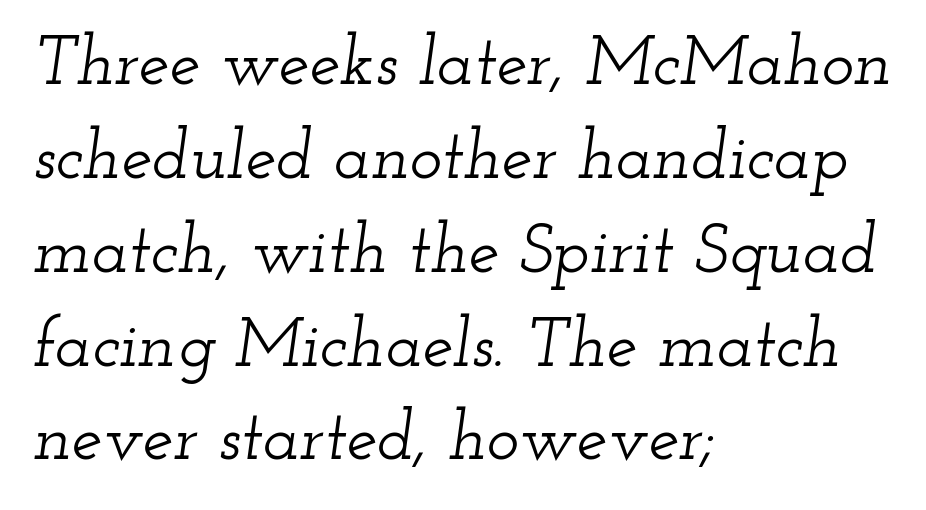
Letter spacing: default. This rendering employs a face with finishing strokes, i.e., a serif. Yep, that's italic — everything's leaning. Do the characters align in a grid? No, the font is proportional. Notice how descenders clear the ascenders below comfortably — that's standard leading. The rendering anchors every line to the left-hand side.
